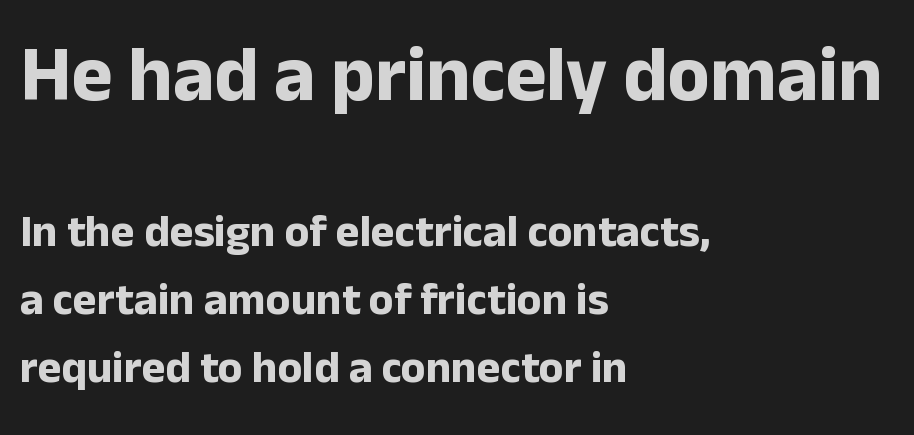
If you measured baseline to baseline, you'd find a middling distance. Stroke thickness is high; the sample reads as a true bold. Line beginnings align vertically; line endings do not. The letterforms sit shoulder to shoulder at normal distance. You could not count columns in this text — the font is proportionally spaced. Visually, the top section dominates because its glyphs are scaled up.
